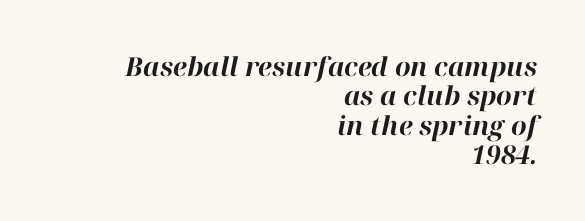
Q: Is the text bold? A: Yes.
Q: Is the text italic (slanted)? A: Yes, it leans right by about 12 degrees.
Q: Is the text underlined? A: No.
Q: How is the paragraph aligned? A: Right-aligned.
Q: Is the spacing between letters normal or unusually wide? A: Normal.
Q: Is the spacing between lines tight, normal or loose? A: Tight.
